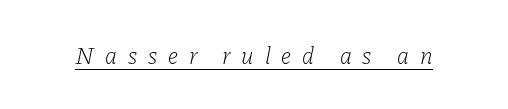
Q: Is the text bold? A: No.
Q: Is the text italic (slanted)? A: Yes, it leans right by about 11 degrees.
Q: Is the text underlined? A: Yes.
Q: Is the spacing between letters normal or unusually wide? A: Unusually wide.
